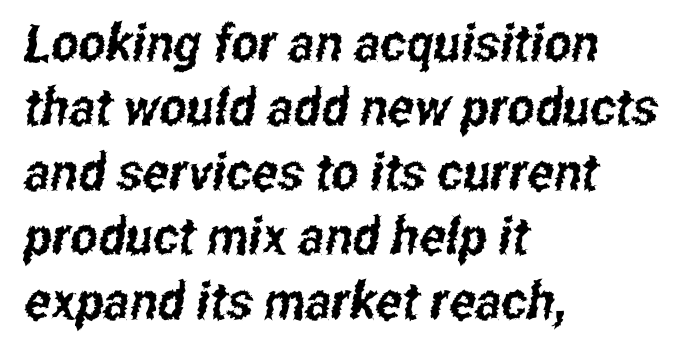
Q: Is the typeface a serif or a sans-serif typeface? A: Sans-serif.
Q: Is the text underlined? A: No.
Q: How is the paragraph aligned? A: Left-aligned.
Q: Is the spacing between letters normal or unusually wide? A: Normal.
Q: Width (condensed, normal, or wide)? A: Condensed.
Q: Stroke contrast? A: Low.
Q: x-height? A: Medium.
Q: Monospaced? A: No.
